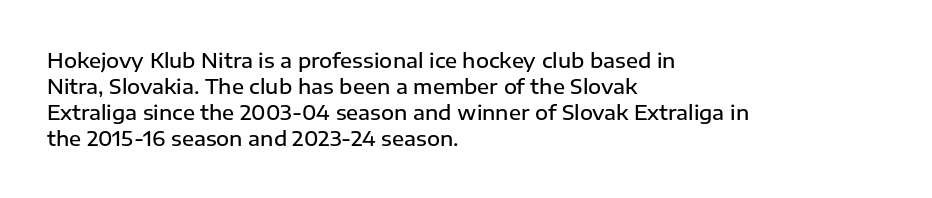
Is there any slant? The stems are plumb. In terms of letterspacing, this is plain default setting. The baseline area is clear. The passage is arranged the way most books set body copy — flush left.
